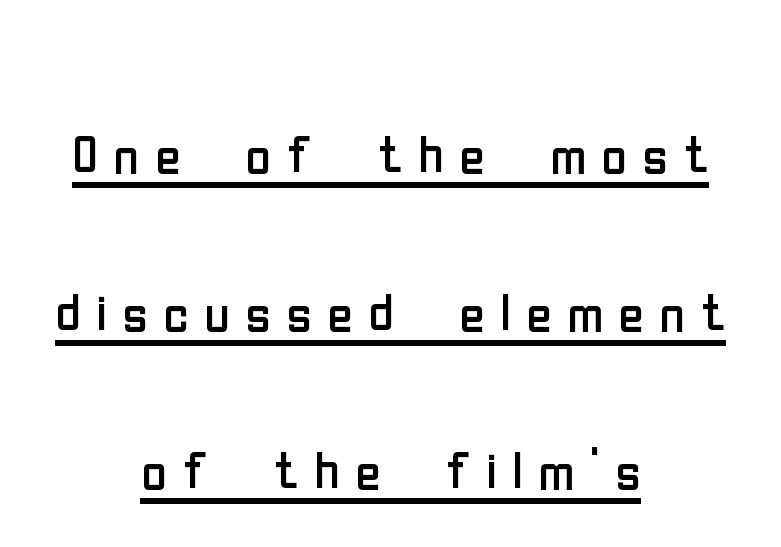
Compared with undecorated copy, this sample adds a rule below the words. The letters look calm and open, with moderate or lighter stems. Upright lettering throughout. You could not count columns in this text — the font is proportionally spaced. Reading down the block, each line starts at a different indent, mirrored at its end. In terms of letterspacing, this is a distinctly airy, spread setting.
